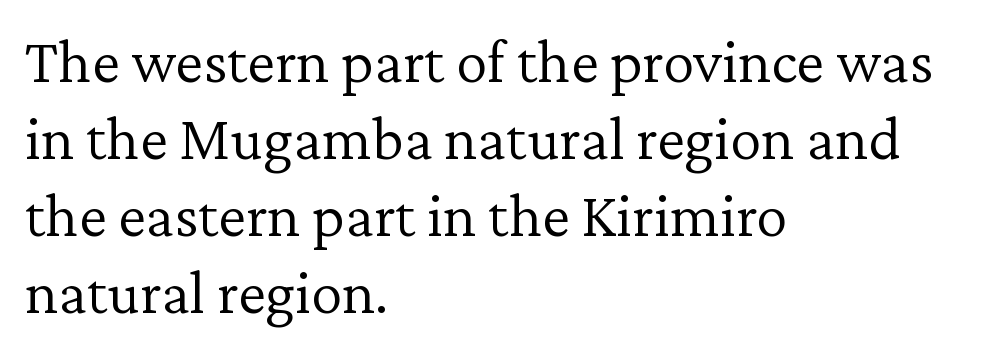
The image shows 63 px light serif type, upright; set left-aligned, line spacing 1.22x, normal letter spacing, not underlined; low stroke contrast and a medium x-height.
